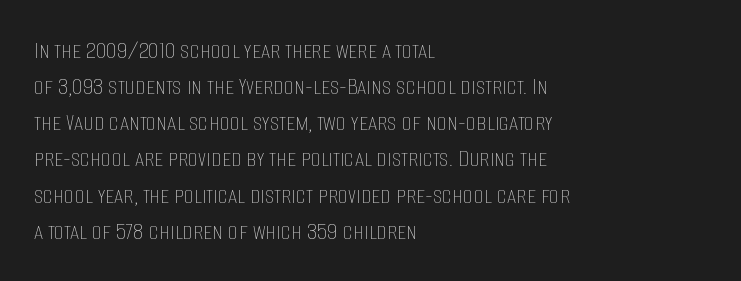
Teacher's note: observe the even left margin — that is flush-left alignment. Students, note that the glyphs here touch the page at normal intervals. Do the letters lean? They stand straight. Descenders hang freely into open space. Stem width sits at or under what a default text font uses.
